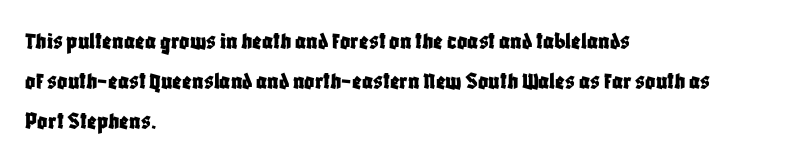
The image shows 25 px text type, upright; set left-aligned, normal line spacing (1.6x), normal letter spacing, not underlined.
